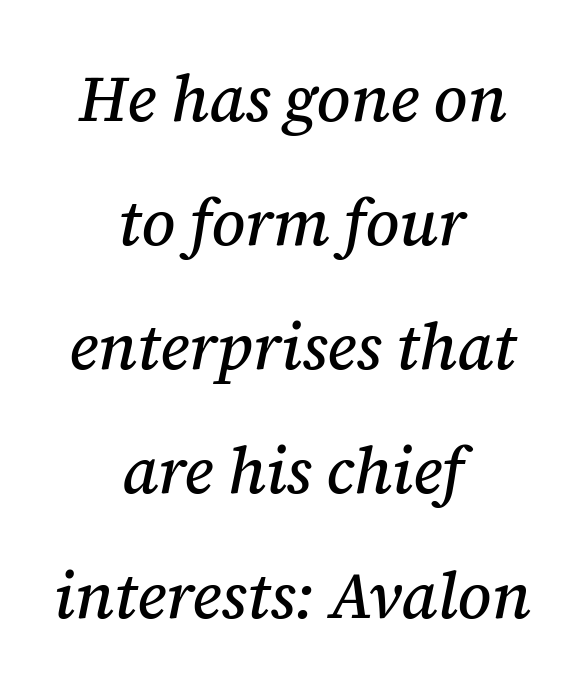
Stroke terminals: seriffed. This sample trades compactness for vertical openness between lines. The baseline area is clear. The line texture is even and compact thanks to regular tracking.
